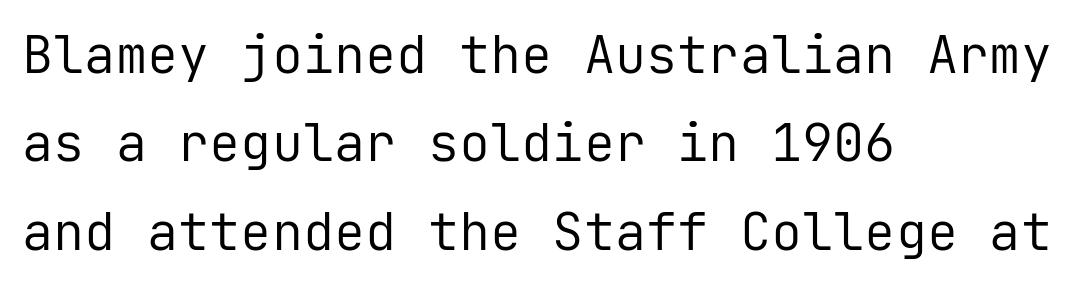
Q: Is the text bold? A: No.
Q: Is the text italic (slanted)? A: No, it is upright.
Q: Is the typeface a serif or a sans-serif typeface? A: Sans-serif.
Q: Is the text underlined? A: No.
Q: How is the paragraph aligned? A: Left-aligned.
Q: Is the spacing between letters normal or unusually wide? A: Normal.
Q: Is the spacing between lines tight, normal or loose? A: Normal.
Q: Width (condensed, normal, or wide)? A: Normal.
Q: Stroke contrast? A: Low.
Q: x-height? A: Medium.
Q: Monospaced? A: Yes.
